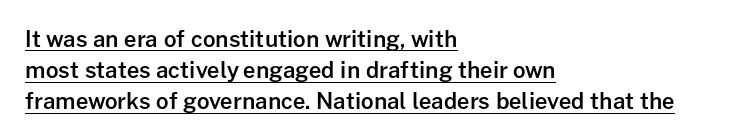
Q: Is the text bold? A: Semi-bold.
Q: Is the text italic (slanted)? A: No, it is upright.
Q: Is the text underlined? A: Yes.
Q: How is the paragraph aligned? A: Left-aligned.
Q: Is the spacing between letters normal or unusually wide? A: Normal.
Q: Is the spacing between lines tight, normal or loose? A: Normal.
